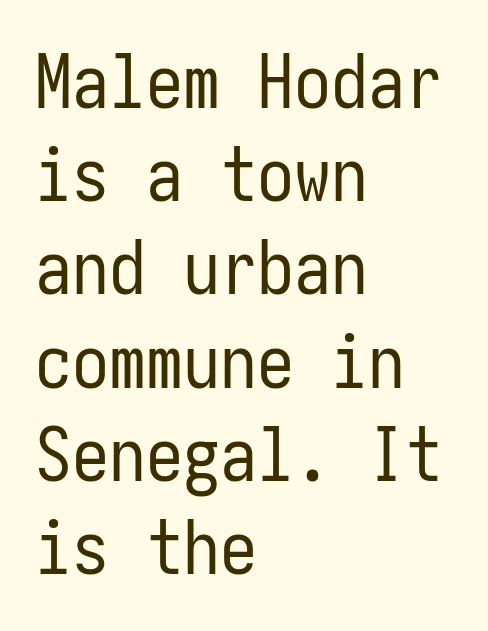
The image shows 74 px regular-weight, condensed sans-serif type, upright; set left-aligned, normal line spacing (1.26x), normal letter spacing, not underlined; low stroke contrast and a medium x-height.
